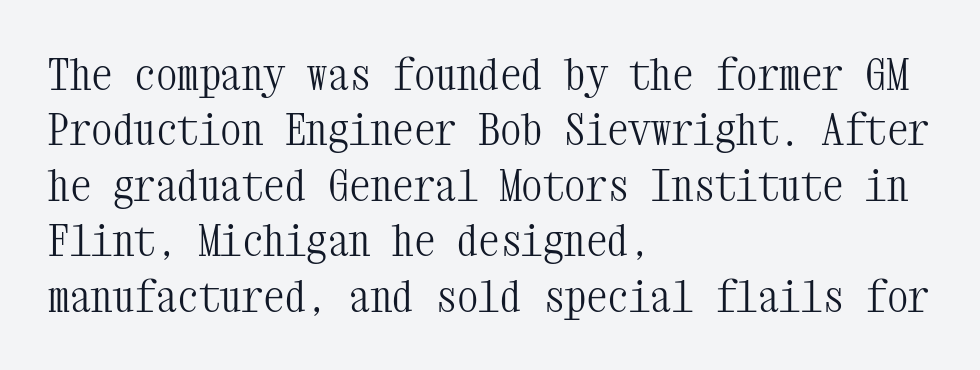
Q: Is the text bold? A: No.
Q: Is the text italic (slanted)? A: No, it is upright.
Q: Is the typeface a serif or a sans-serif typeface? A: Serif.
Q: Is the text underlined? A: No.
Q: How is the paragraph aligned? A: Left-aligned.
Q: Is the spacing between letters normal or unusually wide? A: Normal.
Q: Is the spacing between lines tight, normal or loose? A: Normal.
Q: Width (condensed, normal, or wide)? A: Condensed.
Q: Stroke contrast? A: Medium.
Q: x-height? A: Medium.
Q: Monospaced? A: Yes.
